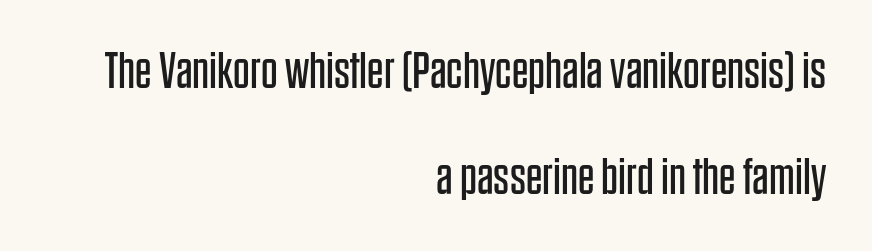
The image shows 52 px regular-weight, condensed sans-serif type, upright; set right-aligned, loose line spacing (2.03x), normal letter spacing, not underlined; low stroke contrast and a large x-height.
